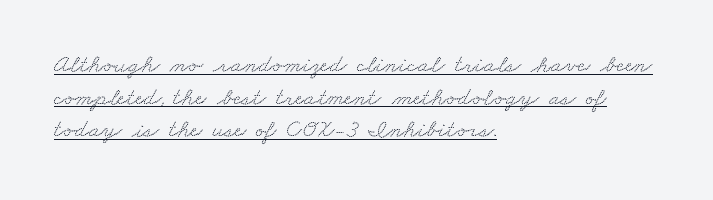
{"underline": "yes", "align": "left", "line_spacing": "normal", "line_spacing_ratio": 1.31, "letter_spacing": "normal", "letter_spacing_em": 0.0, "glyph_px": 25}
